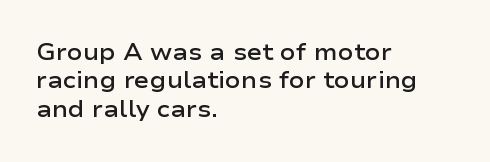
Q: Is the text bold? A: Semi-bold.
Q: Is the text italic (slanted)? A: No, it is upright.
Q: Is the text underlined? A: No.
Q: How is the paragraph aligned? A: Left-aligned.
Q: Is the spacing between letters normal or unusually wide? A: Normal.
